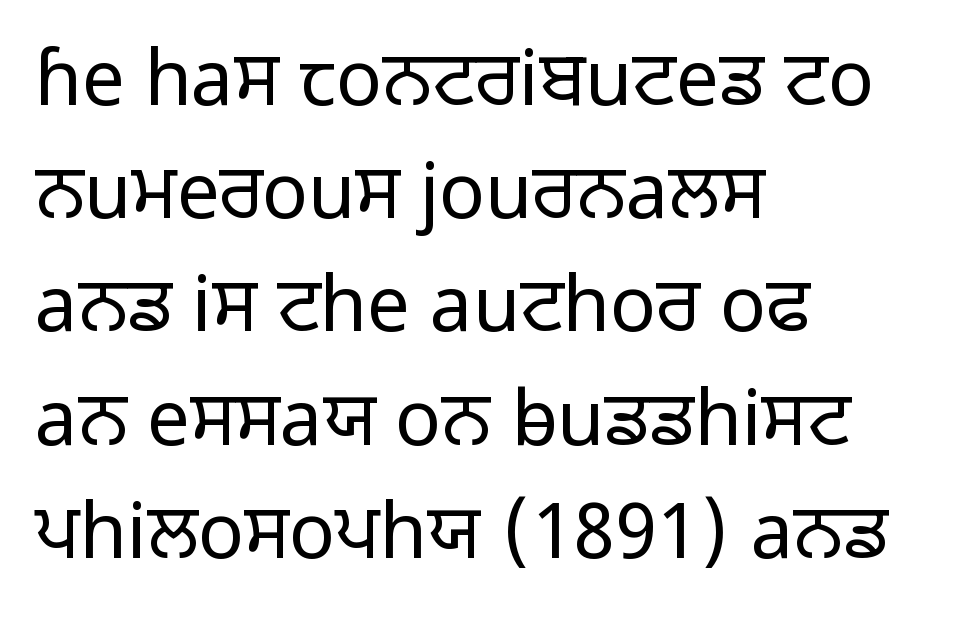
Q: Is the text bold? A: No.
Q: Is the text italic (slanted)? A: No, it is upright.
Q: Is the typeface a serif or a sans-serif typeface? A: Sans-serif.
Q: Is the text underlined? A: No.
Q: How is the paragraph aligned? A: Left-aligned.
Q: Is the spacing between letters normal or unusually wide? A: Normal.
Q: Is the spacing between lines tight, normal or loose? A: Normal.
Q: Width (condensed, normal, or wide)? A: Normal.
Q: Stroke contrast? A: Low.
Q: x-height? A: Medium.
Q: Monospaced? A: No.
